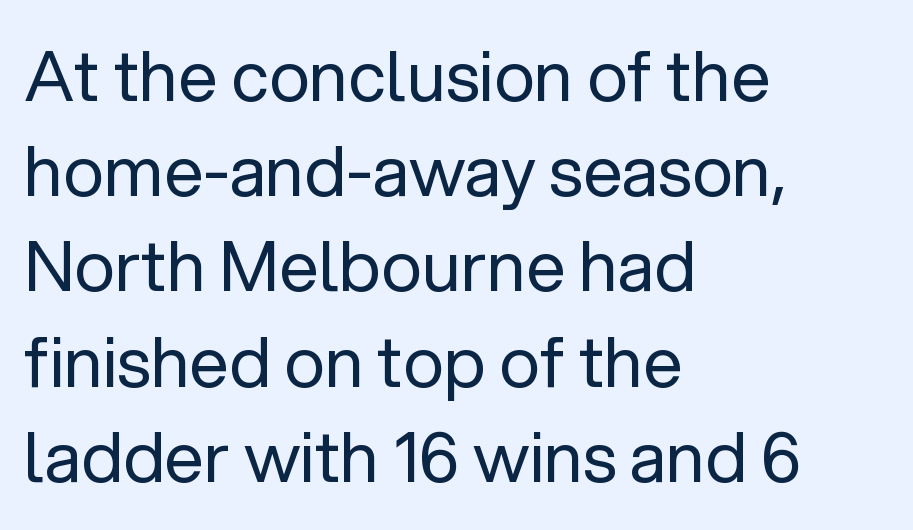
Q: Is the text bold? A: No.
Q: Is the text italic (slanted)? A: No, it is upright.
Q: Is the typeface a serif or a sans-serif typeface? A: Sans-serif.
Q: Is the text underlined? A: No.
Q: How is the paragraph aligned? A: Left-aligned.
Q: Is the spacing between letters normal or unusually wide? A: Normal.
Q: Is the spacing between lines tight, normal or loose? A: Normal.
Q: Width (condensed, normal, or wide)? A: Normal.
Q: Stroke contrast? A: Low.
Q: x-height? A: Medium.
Q: Monospaced? A: No.
